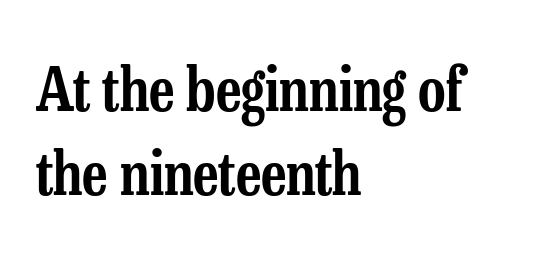
{"serif": "yes", "italic": "no", "width": "condensed", "stroke_contrast": "low", "x_height": "medium", "monospaced": "no", "underline": "no", "align": "left", "line_spacing": "normal", "line_spacing_ratio": 1.4, "letter_spacing": "normal", "letter_spacing_em": 0.0, "glyph_px": 60}
